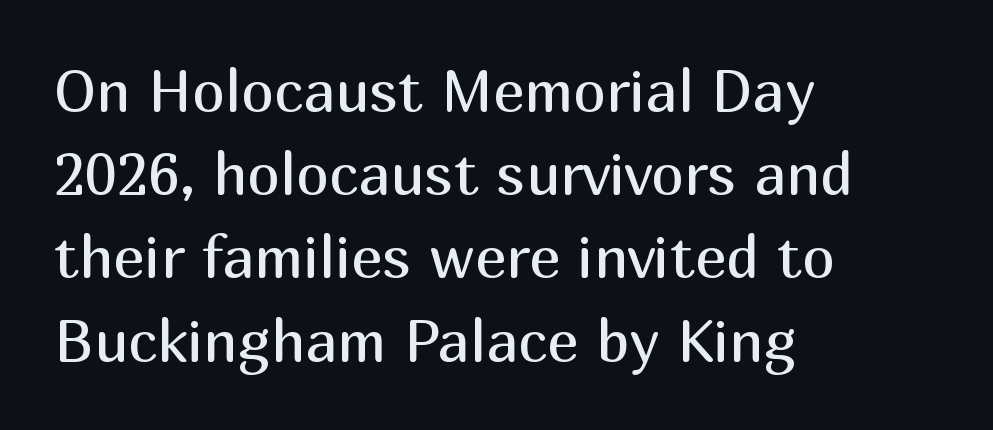
Tracking here is standard; glyphs follow each other at the usual distance. What's the leading like? Ordinary, nothing unusual. The string is rendered with underlining switched off. Stems and bowls with no extra thickness — not bold. Short and long lines alike share a common starting point at left.
